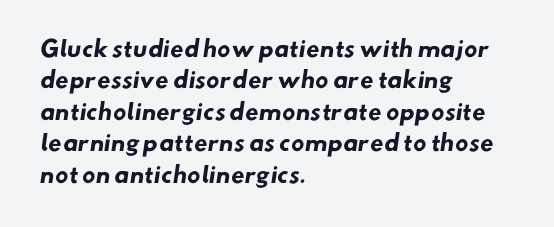
The image shows 22 px bold type; set left-aligned, normal line spacing (1.43x), normal letter spacing, not underlined.
